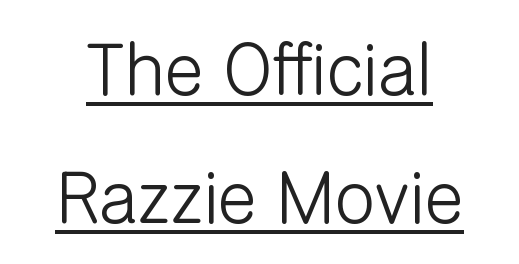
The letters stand straight up with perfectly vertical stems. The rendered words wear a rule along their underside. These lines stack symmetrically, like a column narrowing and widening about its center. The horizontal fit of the characters is conventional and even. The font is comparable to plain body text, perhaps lighter. Varying glyph widths throughout — classic text-font behaviour.
